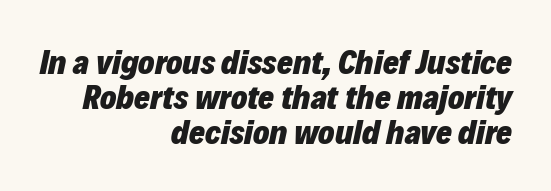
The area under the type is left untouched. Think of a printed novel: that variable character pitch is what you see here. Horizontal bands of white between lines are thin slivers. The passage shown has conventional tracking throughout. The typography opts for an oblique posture over an upright one. The lines are quadded right.
